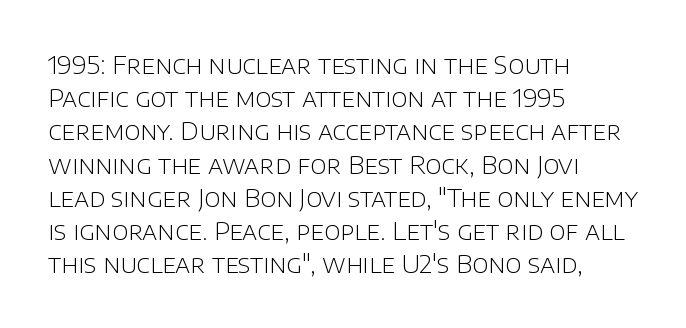
These lines sit exactly where default settings would place them. Decoration check: the copy has no underline. The typeface has the unassuming heft of standard copy or less. Horizontal alignment here is leftward, the default for most running prose.
